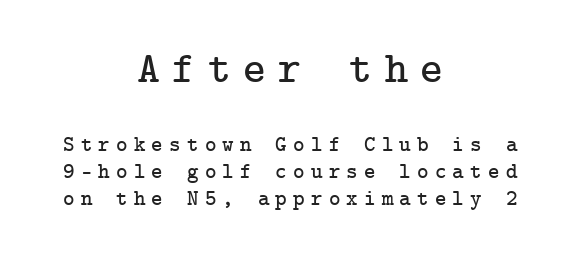
The image shows 44 px serif type, upright; set centered, line spacing 1.22x, unusually wide letter spacing (+0.28 em), not underlined; the first (top) block is 2.0x larger; low stroke contrast and a medium x-height.
